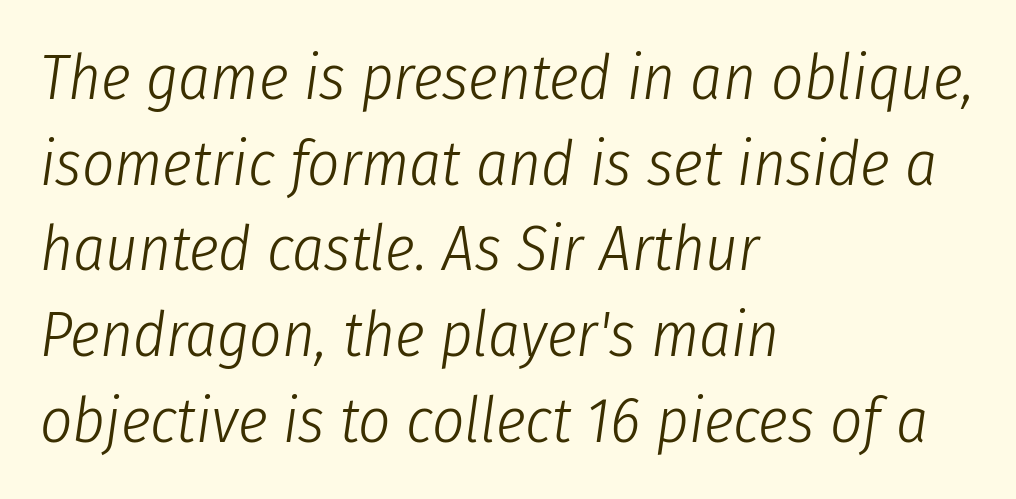
Observe the lean: these are italic letterforms. Compared with typical paragraphs, the rows here are spaced about the same. The typesetter chose a ragged-right arrangement here. Students, note that the glyphs here touch the page at normal intervals. Do the characters align in a grid? No, the font is proportional.
